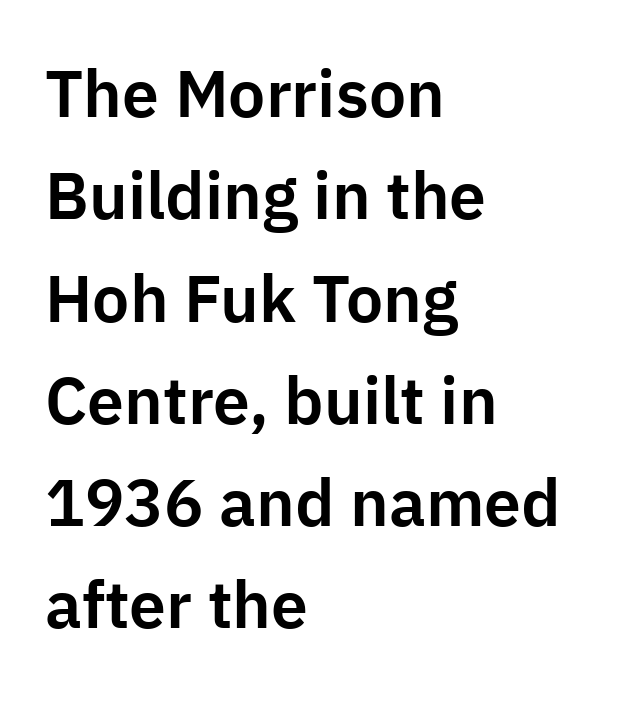
Q: Is the text italic (slanted)? A: No, it is upright.
Q: Is the typeface a serif or a sans-serif typeface? A: Sans-serif.
Q: Is the text underlined? A: No.
Q: How is the paragraph aligned? A: Left-aligned.
Q: Is the spacing between letters normal or unusually wide? A: Normal.
Q: Is the spacing between lines tight, normal or loose? A: Normal.
Q: Width (condensed, normal, or wide)? A: Normal.
Q: Stroke contrast? A: Low.
Q: x-height? A: Medium.
Q: Monospaced? A: No.
